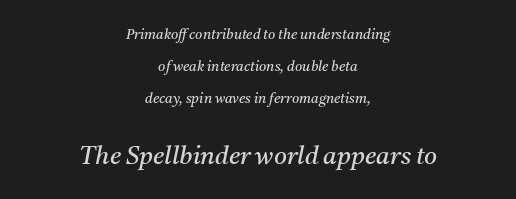
The image shows 25 px text type, italic (leaning right); set centered, loose line spacing (2.3x), normal letter spacing, not underlined; the second (bottom) block is 1.79x larger.
